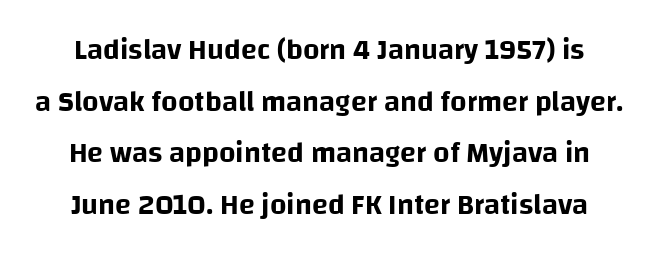
A sans-serif font was chosen for this passage. A student would call this center alignment; a typographer would say set centered. Quick note: underline off. Posture: straight, roman, zero tilt.
